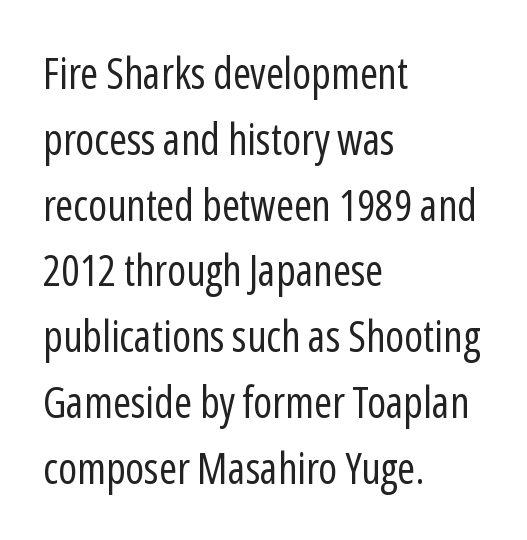
Q: Is the text bold? A: No.
Q: Is the text italic (slanted)? A: No, it is upright.
Q: Is the typeface a serif or a sans-serif typeface? A: Sans-serif.
Q: Is the text underlined? A: No.
Q: How is the paragraph aligned? A: Left-aligned.
Q: Is the spacing between letters normal or unusually wide? A: Normal.
Q: Is the spacing between lines tight, normal or loose? A: Normal.
Q: Width (condensed, normal, or wide)? A: Condensed.
Q: Stroke contrast? A: Low.
Q: x-height? A: Medium.
Q: Monospaced? A: No.
